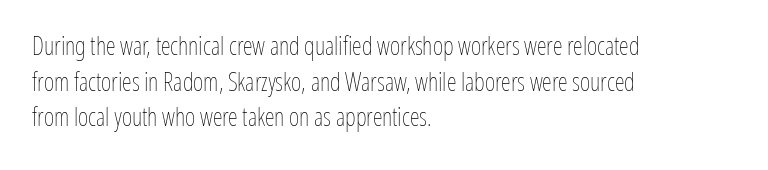
{"italic": "no", "bold": "no", "underline": "no", "align": "left", "line_spacing": "normal", "line_spacing_ratio": 1.43, "letter_spacing": "normal", "letter_spacing_em": 0.0, "glyph_px": 25}
